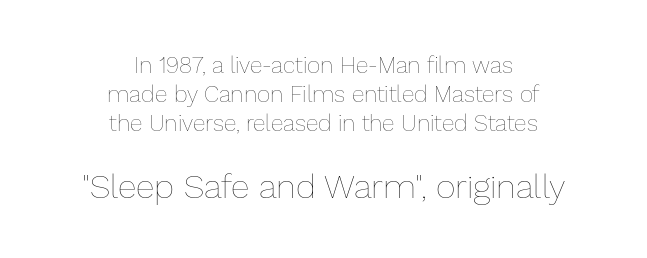
The image shows 34 px thin type, upright; set centered, normal line spacing (1.27x), normal letter spacing, not underlined; the second (bottom) block is 1.48x larger; low stroke contrast and a medium x-height.
